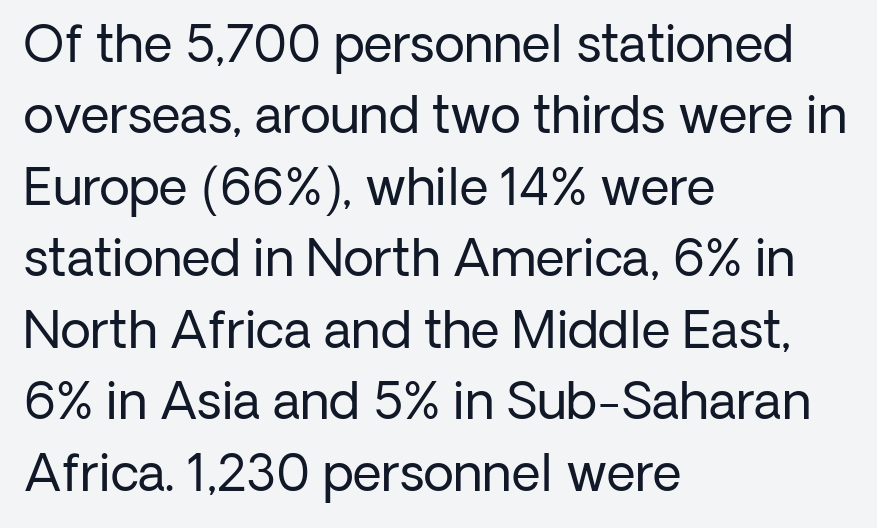
The image shows 50 px regular-weight sans-serif type, upright; set left-aligned, normal line spacing (1.43x), normal letter spacing, not underlined; low stroke contrast and a medium x-height.
